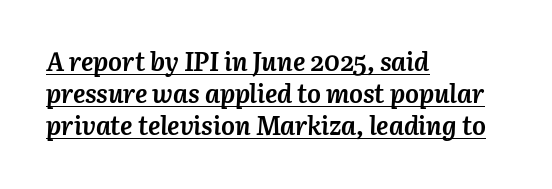
Short and long lines alike share a common starting point at left. Compared with undecorated copy, this sample adds a rule below the words. Stroke thickness is high; the sample reads as a true bold. The rendering keeps characters at their native spacing. Italic? Definitely — the glyphs are oblique.
